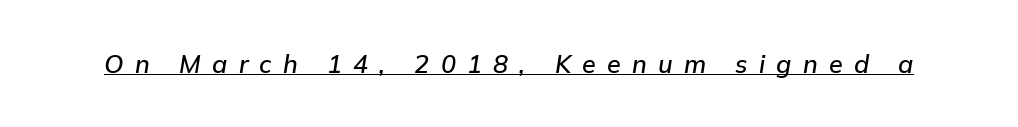
Q: Is the text italic (slanted)? A: Yes, it leans right by about 9 degrees.
Q: Is the text underlined? A: Yes.
Q: Is the spacing between letters normal or unusually wide? A: Unusually wide.
